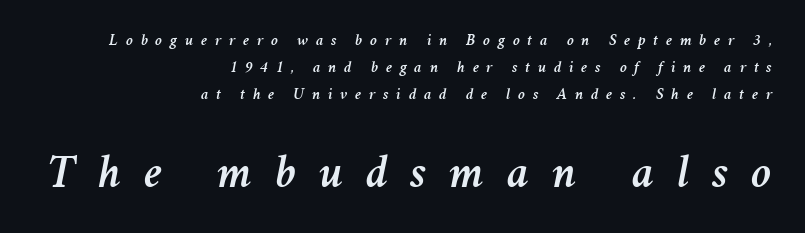
The lettering tilts uniformly, giving the passage an italic look. Is this a fixed-width face? No — the glyphs have proportional, varying widths. The foot of each line stays bare and open. Is there much room between lines? A standard amount, neither cramped nor airy. Size hierarchy here favors the trailing block over the leading one. How are the letters spaced? Widely, with obvious added tracking.
